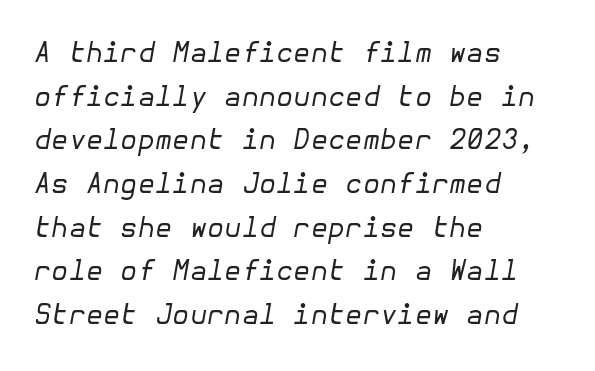
What stands out about the letter spacing? Nothing — it is the standard amount. This sample keeps an unexceptional amount of space between lines. Does the lettering tilt? It does — this is italic. Plain, unruled lines of type. Line starts are locked; line ends wander. Think standard paragraph weight, or any step lighter than that.
